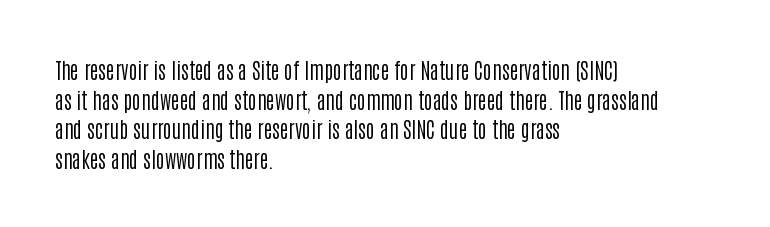
Q: Is the text bold? A: No.
Q: Is the text italic (slanted)? A: No, it is upright.
Q: Is the text underlined? A: No.
Q: How is the paragraph aligned? A: Left-aligned.
Q: Is the spacing between letters normal or unusually wide? A: Normal.
Q: Is the spacing between lines tight, normal or loose? A: Normal.
